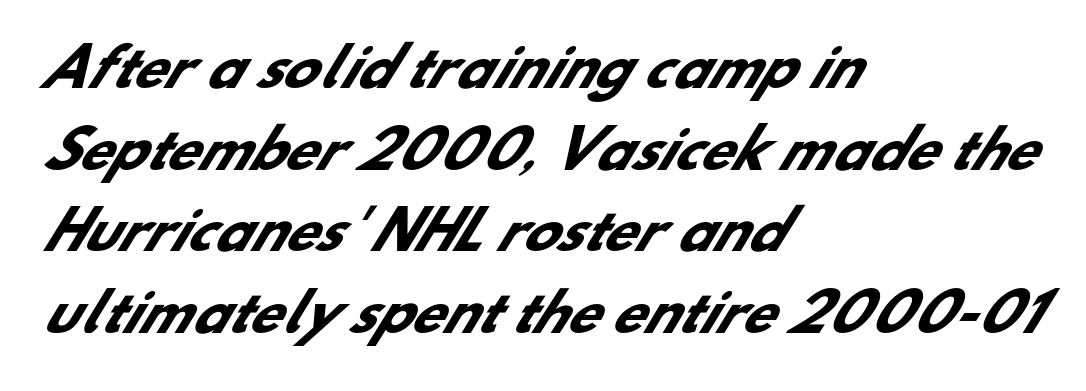
The image shows 52 px heavy sans-serif type; set left-aligned, normal line spacing (1.57x), normal letter spacing, not underlined; low stroke contrast and a small x-height.
